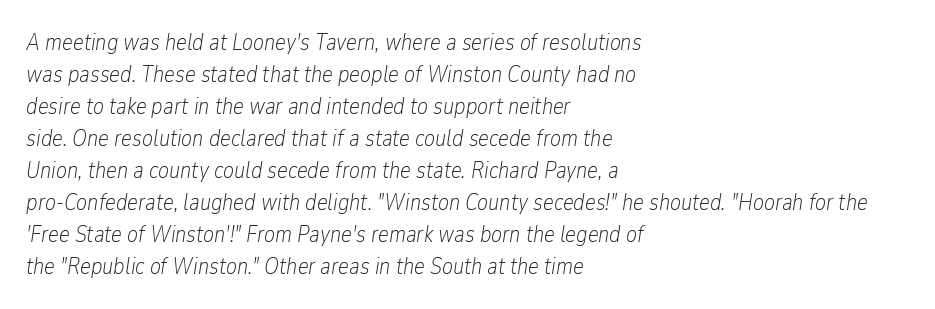
The image shows 23 px text type, italic (leaning right); set left-aligned, normal line spacing (1.39x), normal letter spacing, not underlined.
